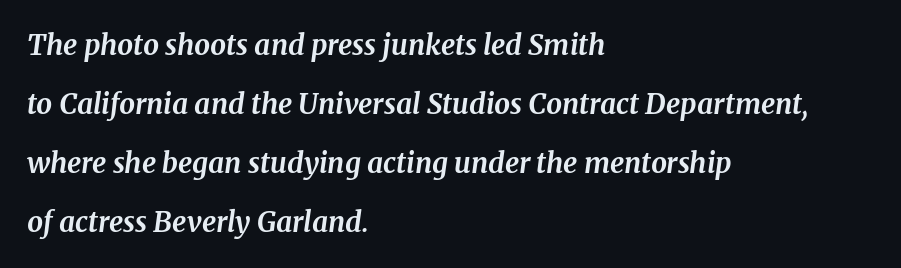
{"serif": "yes", "italic": "yes", "lean": "right", "slant_degrees": 8, "bold": "yes", "weight": "bold", "width": "normal", "stroke_contrast": "medium", "x_height": "medium", "monospaced": "no", "underline": "no", "align": "left", "line_spacing": "loose", "line_spacing_ratio": 2.11, "letter_spacing": "normal", "letter_spacing_em": 0.0, "glyph_px": 28}
